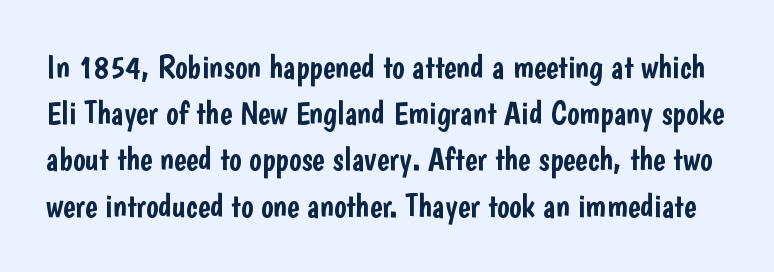
{"serif": "no", "italic": "no", "width": "condensed", "stroke_contrast": "low", "x_height": "medium", "monospaced": "no", "underline": "no", "line_spacing": "normal", "line_spacing_ratio": 1.4, "letter_spacing": "normal", "letter_spacing_em": 0.0, "glyph_px": 33}
